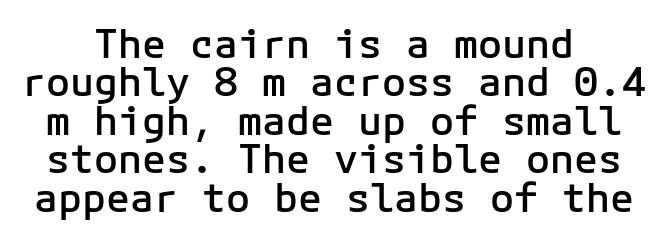
Q: Is the text bold? A: Semi-bold.
Q: Is the text italic (slanted)? A: No, it is upright.
Q: Is the typeface a serif or a sans-serif typeface? A: Sans-serif.
Q: Is the text underlined? A: No.
Q: Is the spacing between letters normal or unusually wide? A: Normal.
Q: Is the spacing between lines tight, normal or loose? A: Tight.
Q: Width (condensed, normal, or wide)? A: Normal.
Q: Stroke contrast? A: Low.
Q: x-height? A: Medium.
